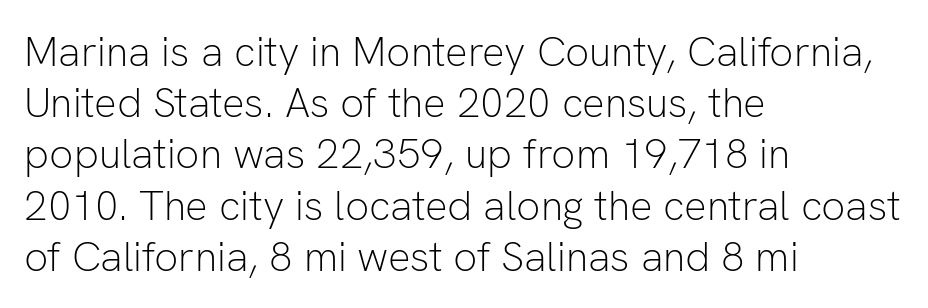
{"serif": "no", "italic": "no", "bold": "no", "weight": "light", "width": "normal", "stroke_contrast": "low", "x_height": "medium", "monospaced": "no", "underline": "no", "align": "left", "line_spacing_ratio": 1.22, "letter_spacing": "normal", "letter_spacing_em": 0.0, "glyph_px": 42}
